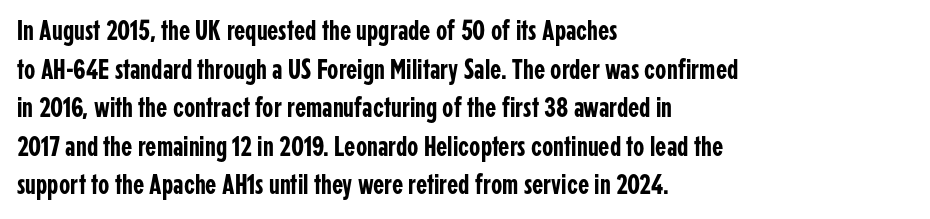
Q: Is the text italic (slanted)? A: No, it is upright.
Q: Is the typeface a serif or a sans-serif typeface? A: Sans-serif.
Q: Is the text underlined? A: No.
Q: How is the paragraph aligned? A: Left-aligned.
Q: Is the spacing between letters normal or unusually wide? A: Normal.
Q: Is the spacing between lines tight, normal or loose? A: Normal.
Q: Width (condensed, normal, or wide)? A: Condensed.
Q: Stroke contrast? A: Low.
Q: x-height? A: Medium.
Q: Monospaced? A: No.
